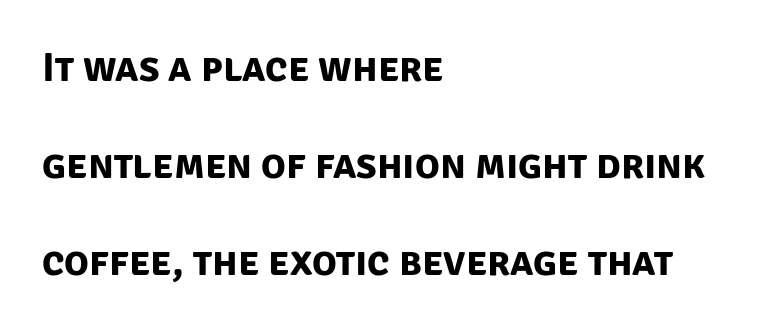
Q: Is the text bold? A: Yes.
Q: Is the typeface a serif or a sans-serif typeface? A: Sans-serif.
Q: Is the text underlined? A: No.
Q: How is the paragraph aligned? A: Left-aligned.
Q: Is the spacing between letters normal or unusually wide? A: Normal.
Q: Is the spacing between lines tight, normal or loose? A: Loose.
Q: Width (condensed, normal, or wide)? A: Normal.
Q: Stroke contrast? A: Low.
Q: x-height? A: Large.
Q: Monospaced? A: No.
